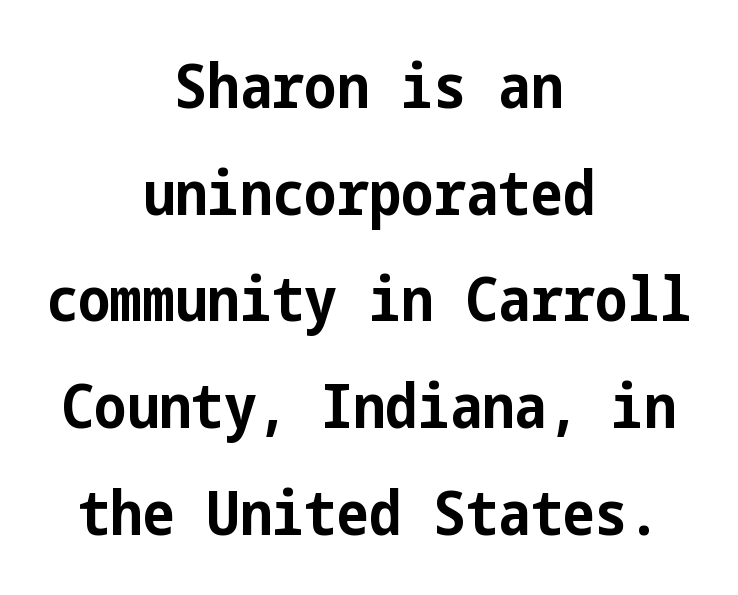
The image shows 61 px bold, condensed sans-serif type, upright; set centered, line spacing 1.75x, normal letter spacing, not underlined; low stroke contrast and a medium x-height.
